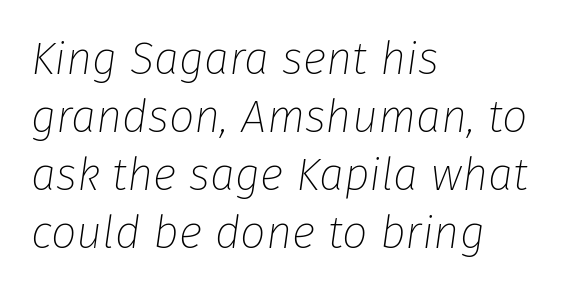
The image shows 45 px thin type, italic (leaning right); set left-aligned, normal line spacing (1.29x), normal letter spacing, not underlined; low stroke contrast and a medium x-height.
